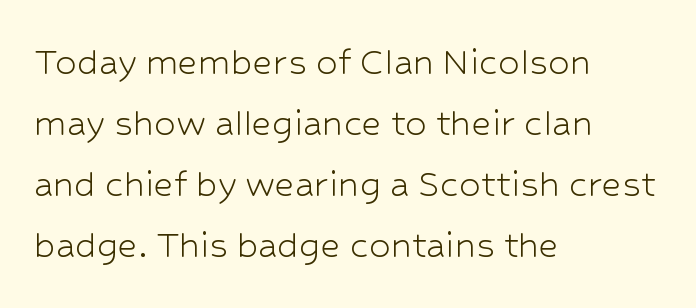
The image shows 43 px light sans-serif type, upright; set left-aligned, normal line spacing (1.42x), normal letter spacing, not underlined; low stroke contrast and a medium x-height.
